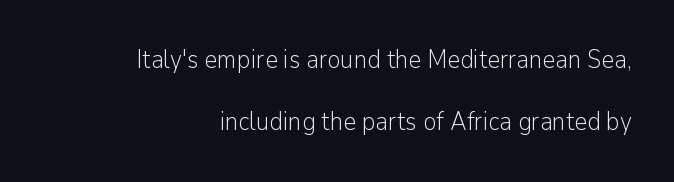
Q: Is the text bold? A: No.
Q: Is the text italic (slanted)? A: No, it is upright.
Q: Is the text underlined? A: No.
Q: How is the paragraph aligned? A: Right-aligned.
Q: Is the spacing between letters normal or unusually wide? A: Normal.
Q: Is the spacing between lines tight, normal or loose? A: Loose.
